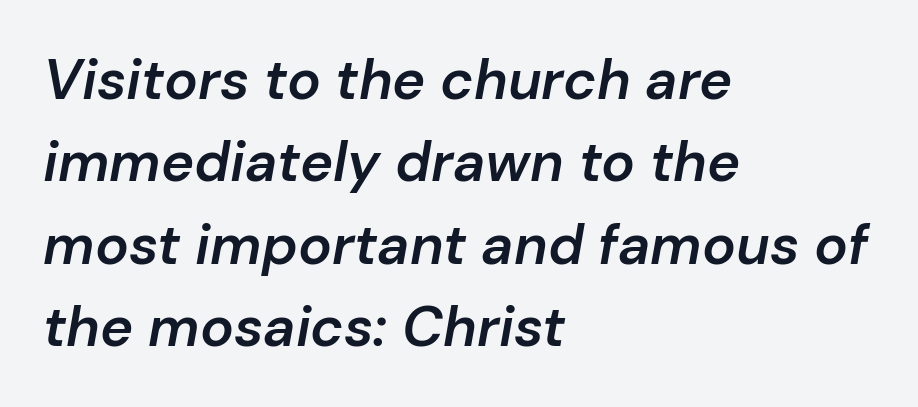
The image shows 56 px semibold type, italic (leaning right); set left-aligned, normal line spacing (1.47x), normal letter spacing, not underlined; low stroke contrast and a medium x-height.
